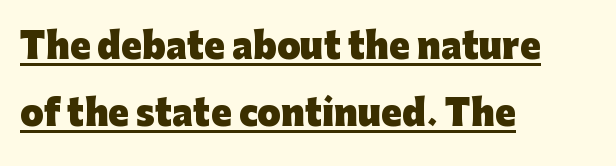
Q: Is the text bold? A: Yes.
Q: Is the text italic (slanted)? A: No, it is upright.
Q: Is the typeface a serif or a sans-serif typeface? A: Sans-serif.
Q: Is the text underlined? A: Yes.
Q: How is the paragraph aligned? A: Left-aligned.
Q: Is the spacing between letters normal or unusually wide? A: Normal.
Q: Is the spacing between lines tight, normal or loose? A: Loose.
Q: Width (condensed, normal, or wide)? A: Normal.
Q: Stroke contrast? A: Low.
Q: x-height? A: Medium.
Q: Monospaced? A: No.
